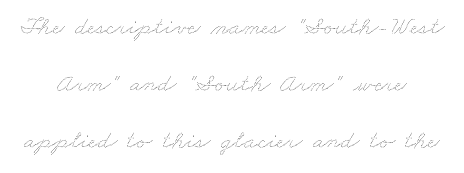
Q: Is the text bold? A: No.
Q: Is the text underlined? A: No.
Q: Is the spacing between letters normal or unusually wide? A: Normal.
Q: Is the spacing between lines tight, normal or loose? A: Loose.
